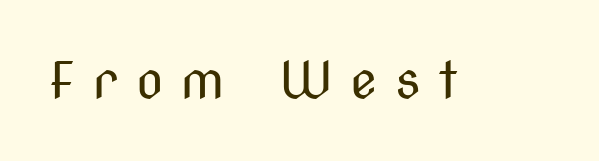
The image shows 50 px regular-weight, condensed sans-serif type, upright; set unusually wide letter spacing (+0.35 em), not underlined; medium stroke contrast and a medium x-height.
